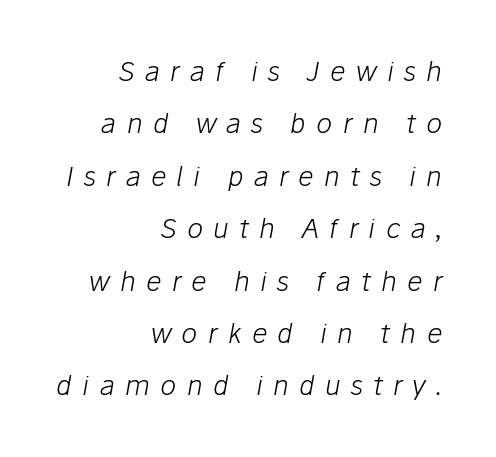
This rendering features lettering with no underline. Does the copy run flush right? Yes — the right margin is perfectly even. The line texture is sparse and dotted thanks to wide tracking. Is this a heavy cut? Hardly; it is regular or lighter.
